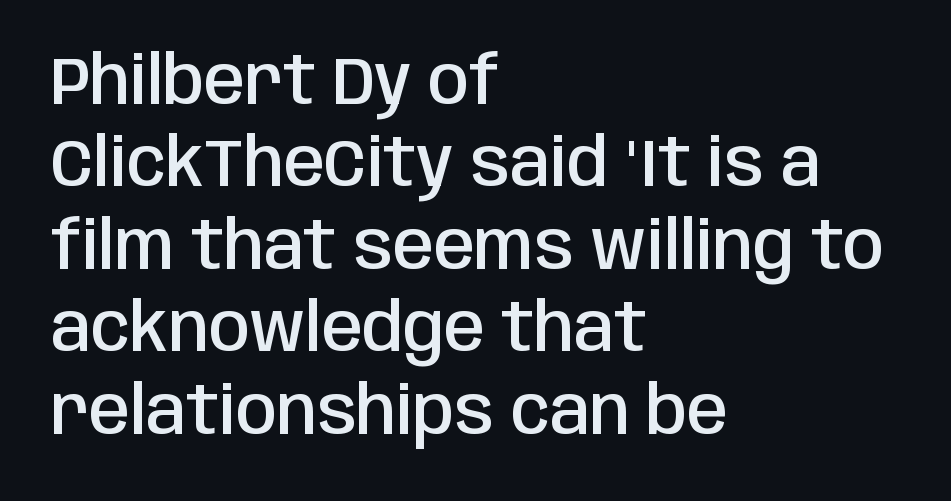
{"serif": "no", "italic": "no", "bold": "semi", "weight": "semibold", "width": "condensed", "stroke_contrast": "low", "x_height": "large", "monospaced": "no", "underline": "no", "align": "left", "line_spacing": "normal", "line_spacing_ratio": 1.25, "letter_spacing": "normal", "letter_spacing_em": 0.0, "glyph_px": 66}
